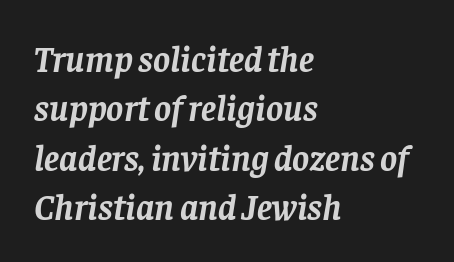
Q: Is the text bold? A: Yes.
Q: Is the text italic (slanted)? A: Yes, it leans right by about 8 degrees.
Q: Is the typeface a serif or a sans-serif typeface? A: Serif.
Q: Is the text underlined? A: No.
Q: How is the paragraph aligned? A: Left-aligned.
Q: Is the spacing between letters normal or unusually wide? A: Normal.
Q: Is the spacing between lines tight, normal or loose? A: Normal.
Q: Width (condensed, normal, or wide)? A: Normal.
Q: Stroke contrast? A: Low.
Q: x-height? A: Large.
Q: Monospaced? A: No.
